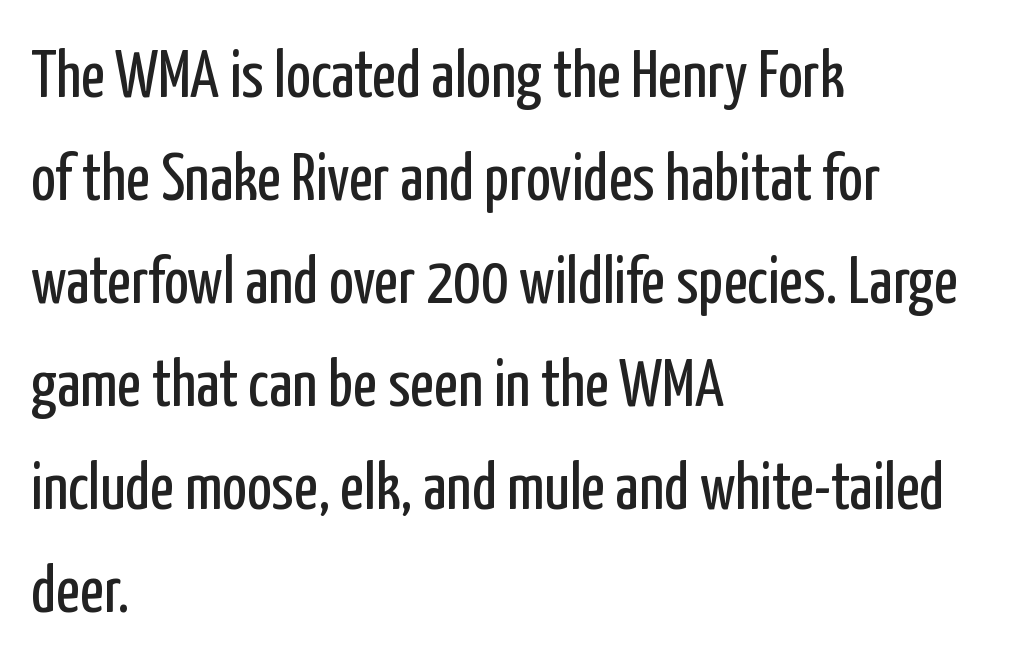
{"serif": "no", "italic": "no", "bold": "no", "weight": "regular", "width": "condensed", "stroke_contrast": "low", "x_height": "medium", "monospaced": "no", "underline": "no", "align": "left", "line_spacing": "normal", "line_spacing_ratio": 1.56, "letter_spacing": "normal", "letter_spacing_em": 0.0, "glyph_px": 66}
